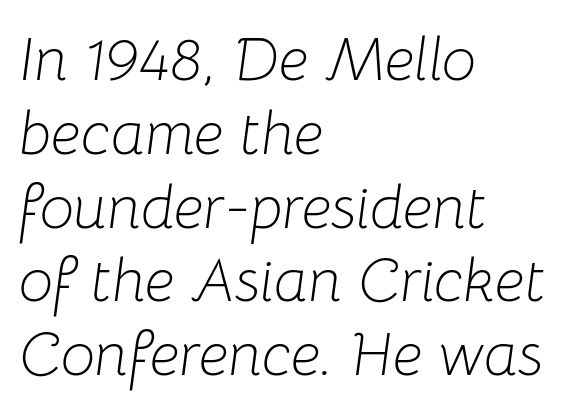
{"italic": "yes", "lean": "right", "slant_degrees": 8, "bold": "no", "weight": "light", "width": "normal", "stroke_contrast": "low", "x_height": "medium", "monospaced": "no", "underline": "no", "align": "left", "line_spacing_ratio": 1.21, "letter_spacing": "normal", "letter_spacing_em": 0.0, "glyph_px": 61}
